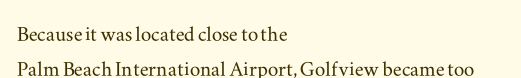
{"italic": "no", "underline": "no", "align": "left", "line_spacing": "normal", "line_spacing_ratio": 1.36, "letter_spacing": "normal", "letter_spacing_em": 0.0, "glyph_px": 26}
